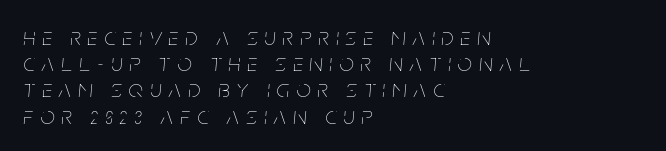
The image shows 25 px text type, italic (leaning right); set left-aligned, tight line spacing (1.05x), unusually wide letter spacing (+0.29 em), not underlined.
